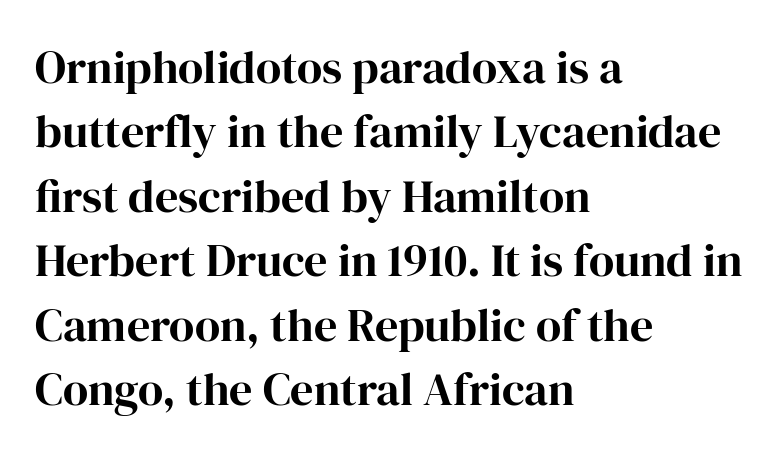
Q: Is the text bold? A: Yes.
Q: Is the text italic (slanted)? A: No, it is upright.
Q: Is the typeface a serif or a sans-serif typeface? A: Serif.
Q: Is the text underlined? A: No.
Q: How is the paragraph aligned? A: Left-aligned.
Q: Is the spacing between letters normal or unusually wide? A: Normal.
Q: Is the spacing between lines tight, normal or loose? A: Normal.
Q: Width (condensed, normal, or wide)? A: Normal.
Q: Stroke contrast? A: High.
Q: x-height? A: Medium.
Q: Monospaced? A: No.
